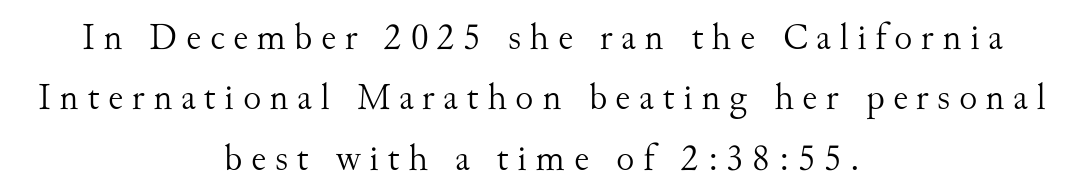
Q: Is the text bold? A: No.
Q: Is the text italic (slanted)? A: No, it is upright.
Q: Is the typeface a serif or a sans-serif typeface? A: Serif.
Q: Is the text underlined? A: No.
Q: How is the paragraph aligned? A: Centered.
Q: Is the spacing between letters normal or unusually wide? A: Unusually wide.
Q: Is the spacing between lines tight, normal or loose? A: Normal.
Q: Width (condensed, normal, or wide)? A: Normal.
Q: Stroke contrast? A: Medium.
Q: x-height? A: Small.
Q: Monospaced? A: No.
